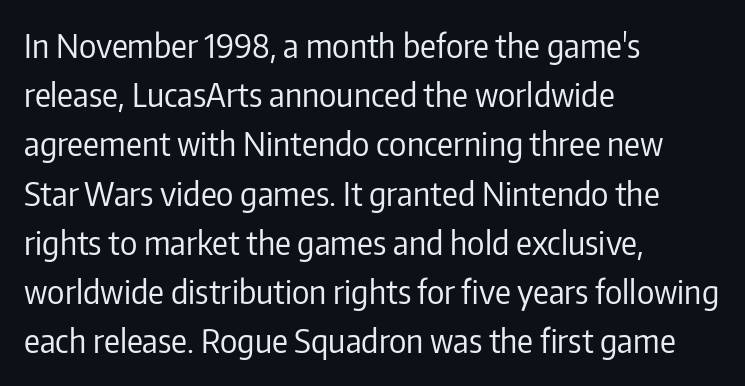
The image shows 33 px regular-weight, condensed sans-serif type, upright; set left-aligned, normal line spacing (1.49x), normal letter spacing, not underlined; low stroke contrast and a medium x-height.
